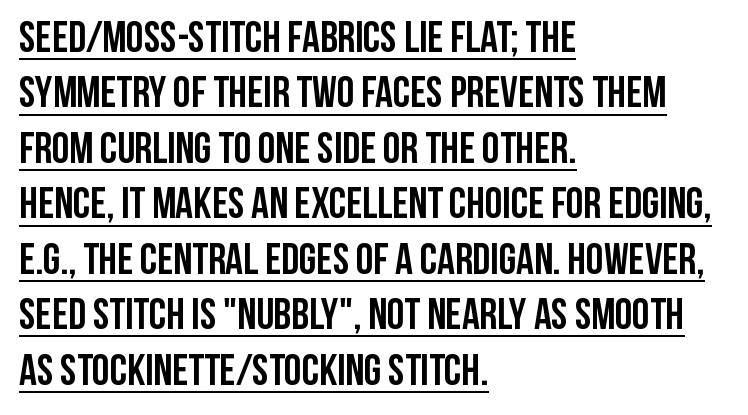
{"serif": "no", "italic": "no", "bold": "yes", "weight": "semibold", "width": "condensed", "stroke_contrast": "low", "x_height": "large", "monospaced": "no", "underline": "yes", "align": "left", "line_spacing": "normal", "line_spacing_ratio": 1.26, "letter_spacing": "normal", "letter_spacing_em": 0.0, "glyph_px": 44}
